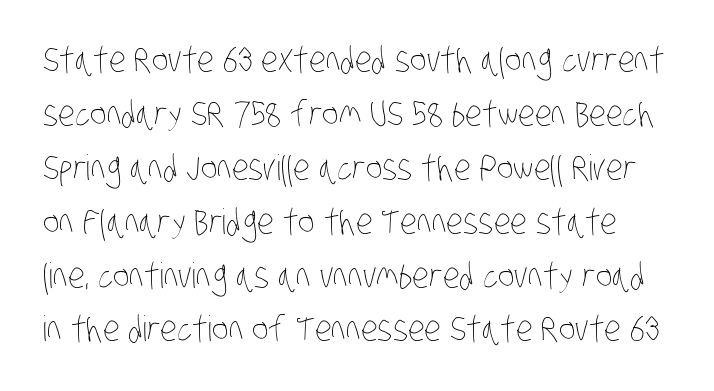
Letters rest on an invisible, unmarked baseline. This sample uses plain, unmodified letter spacing. Bold? No — there's no thickening of the strokes. A typesetter would call this proportional, since set widths differ per character. A normal amount of white space separates one row of letters from the next.
